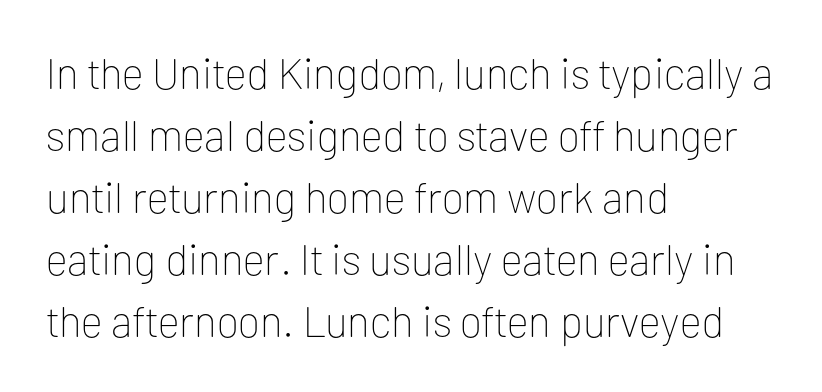
Q: Is the text bold? A: No.
Q: Is the text italic (slanted)? A: No, it is upright.
Q: Is the typeface a serif or a sans-serif typeface? A: Sans-serif.
Q: Is the text underlined? A: No.
Q: How is the paragraph aligned? A: Left-aligned.
Q: Is the spacing between letters normal or unusually wide? A: Normal.
Q: Is the spacing between lines tight, normal or loose? A: Normal.
Q: Width (condensed, normal, or wide)? A: Normal.
Q: Stroke contrast? A: Low.
Q: x-height? A: Medium.
Q: Monospaced? A: No.
